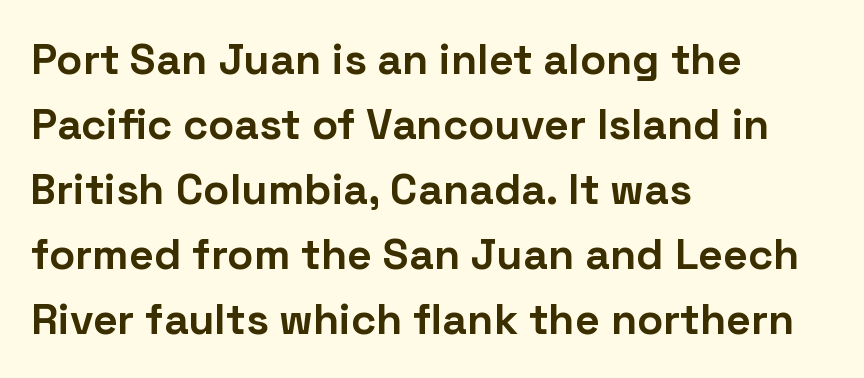
The image shows 43 px bold sans-serif type, upright; set left-aligned, normal line spacing (1.51x), normal letter spacing, not underlined; low stroke contrast and a medium x-height.
